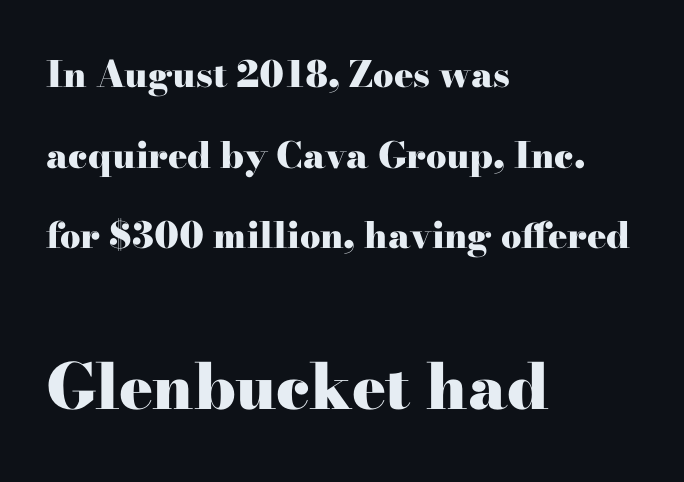
Q: Is the text bold? A: Yes.
Q: Is the text italic (slanted)? A: No, it is upright.
Q: Is the typeface a serif or a sans-serif typeface? A: Serif.
Q: Is the text underlined? A: No.
Q: How is the paragraph aligned? A: Left-aligned.
Q: Is the spacing between letters normal or unusually wide? A: Normal.
Q: Is the spacing between lines tight, normal or loose? A: Loose.
Q: Which block of text is set in a larger size, the first (top) or the second (bottom)? A: The second (bottom) one.
Q: Width (condensed, normal, or wide)? A: Wide.
Q: Stroke contrast? A: High.
Q: x-height? A: Small.
Q: Monospaced? A: No.
